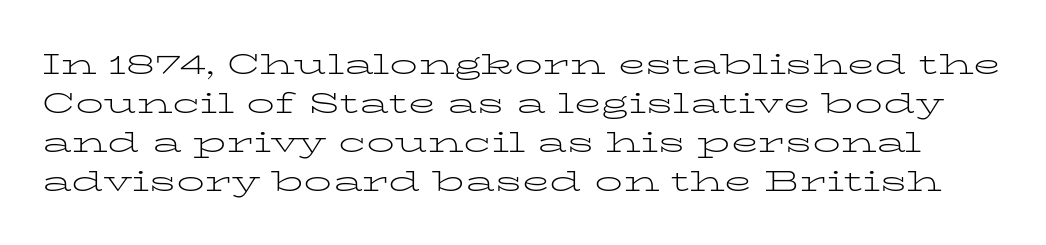
Stroke thickness stays within the range of a standard reading face or lighter. Nope, not italic — everything's standing straight. The vertical gap from one line to the next is medium. Honestly, the letter spacing is just normal — you wouldn't notice it. Check the space under the baseline: it is left empty.
